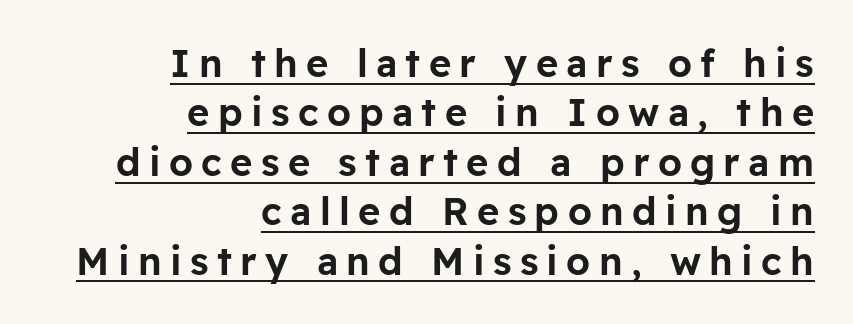
Q: Is the text italic (slanted)? A: No, it is upright.
Q: Is the typeface a serif or a sans-serif typeface? A: Sans-serif.
Q: Is the text underlined? A: Yes.
Q: How is the paragraph aligned? A: Right-aligned.
Q: Is the spacing between letters normal or unusually wide? A: Unusually wide.
Q: Is the spacing between lines tight, normal or loose? A: Normal.
Q: Width (condensed, normal, or wide)? A: Normal.
Q: Stroke contrast? A: Low.
Q: x-height? A: Medium.
Q: Monospaced? A: No.
